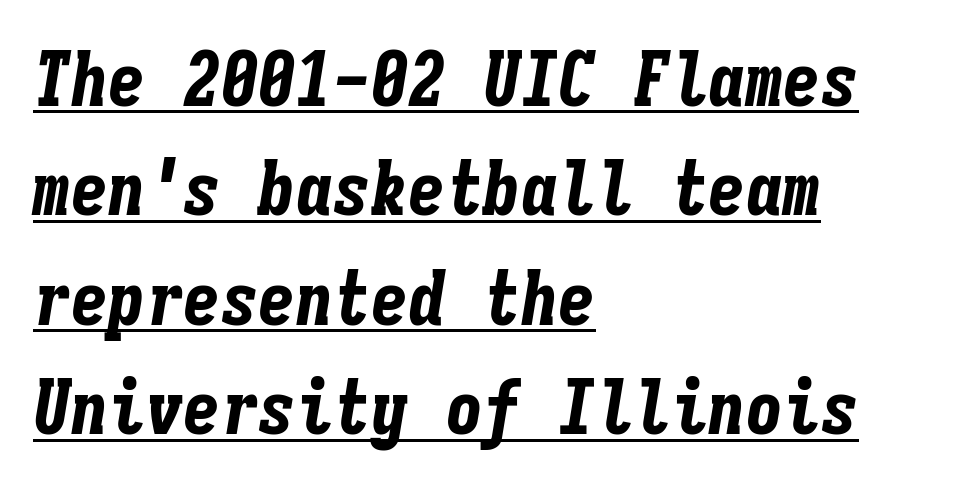
The image shows 75 px bold, condensed type, italic (leaning right), monospaced; set left-aligned, normal line spacing (1.46x), normal letter spacing, underlined; low stroke contrast and a medium x-height.
